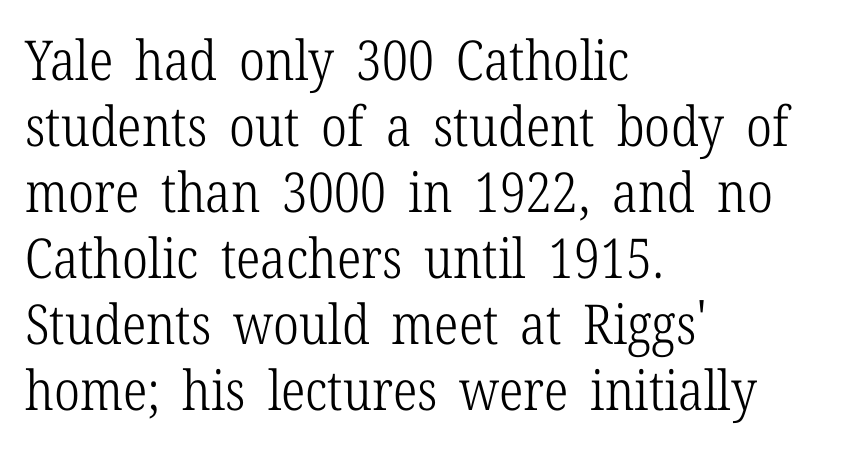
The image shows 55 px light, condensed serif type, upright; set left-aligned, line spacing 1.2x, normal letter spacing, not underlined; low stroke contrast and a medium x-height.
